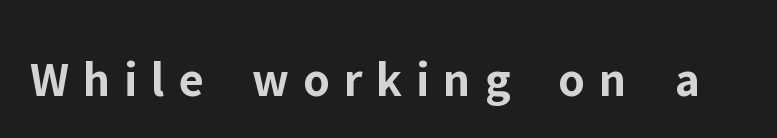
{"serif": "no", "italic": "no", "bold": "yes", "weight": "bold", "width": "normal", "stroke_contrast": "low", "x_height": "medium", "monospaced": "no", "underline": "no", "letter_spacing": "wide", "letter_spacing_em": 0.28, "glyph_px": 50}
